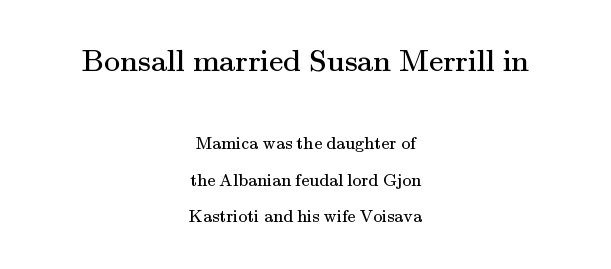
The image shows 32 px regular-weight serif type, upright; set centered, loose line spacing (2.02x), normal letter spacing, not underlined; the first (top) block is 1.78x larger; medium stroke contrast and a small x-height.
